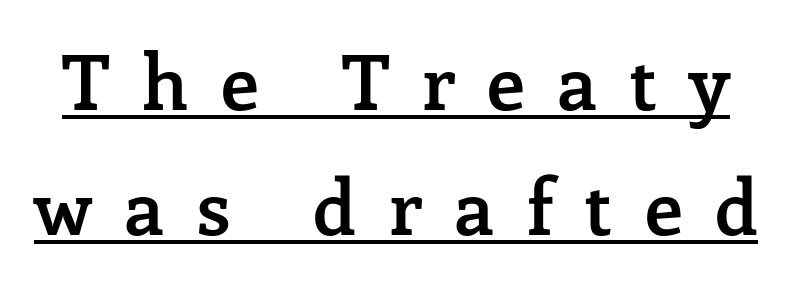
Q: Is the text bold? A: Semi-bold.
Q: Is the text italic (slanted)? A: No, it is upright.
Q: Is the typeface a serif or a sans-serif typeface? A: Serif.
Q: Is the text underlined? A: Yes.
Q: Is the spacing between letters normal or unusually wide? A: Unusually wide.
Q: Is the spacing between lines tight, normal or loose? A: Normal.
Q: Width (condensed, normal, or wide)? A: Normal.
Q: Stroke contrast? A: Low.
Q: x-height? A: Medium.
Q: Monospaced? A: No.
